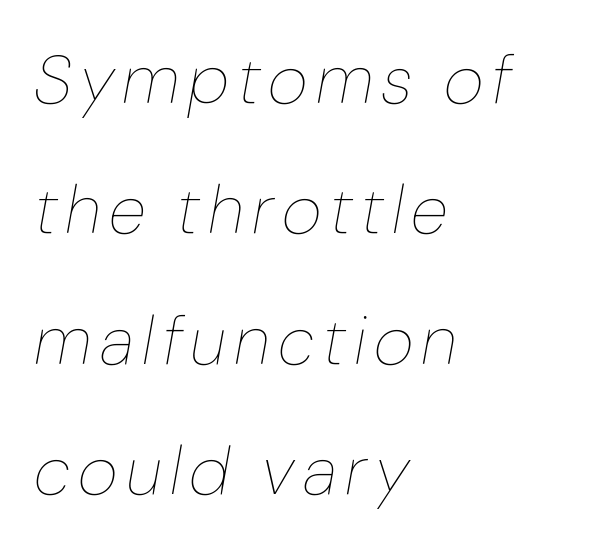
These lines stack with their left ends in a neat column. Do the characters align in a grid? No, the font is proportional. Weight: regular or lighter. A typesetter would mark this as italic.
